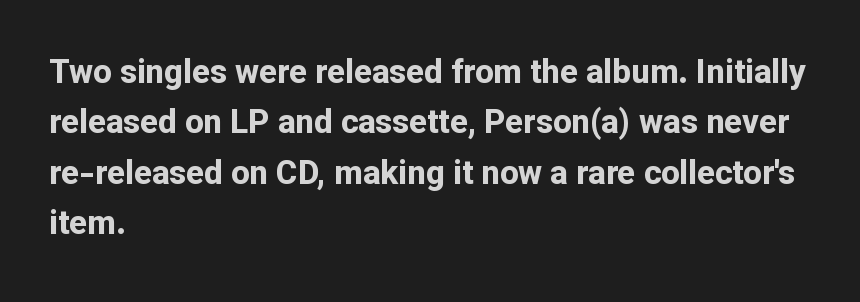
{"serif": "no", "italic": "no", "bold": "yes", "weight": "bold", "width": "normal", "stroke_contrast": "low", "x_height": "medium", "monospaced": "no", "underline": "no", "align": "left", "line_spacing": "normal", "line_spacing_ratio": 1.53, "letter_spacing": "normal", "letter_spacing_em": 0.0, "glyph_px": 33}
